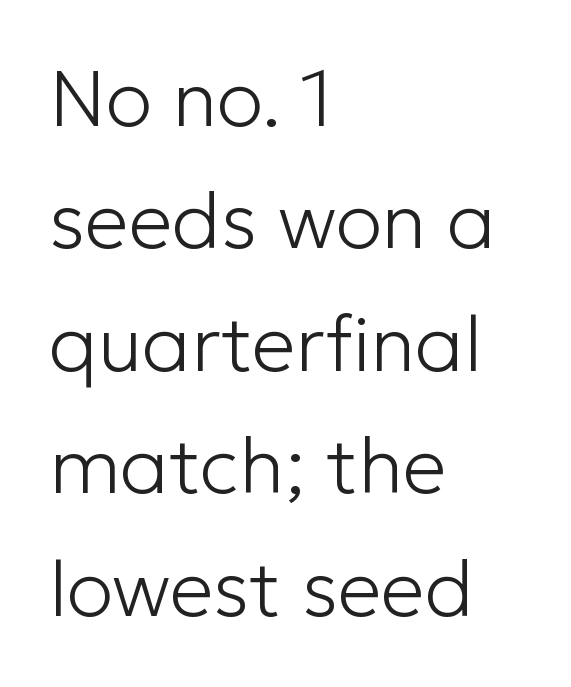
Q: Is the text bold? A: No.
Q: Is the text italic (slanted)? A: No, it is upright.
Q: Is the typeface a serif or a sans-serif typeface? A: Sans-serif.
Q: Is the text underlined? A: No.
Q: How is the paragraph aligned? A: Left-aligned.
Q: Is the spacing between letters normal or unusually wide? A: Normal.
Q: Is the spacing between lines tight, normal or loose? A: Normal.
Q: Width (condensed, normal, or wide)? A: Normal.
Q: Stroke contrast? A: Low.
Q: x-height? A: Medium.
Q: Monospaced? A: No.
